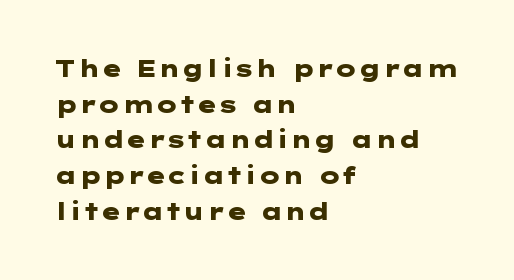
Q: Is the text bold? A: Yes.
Q: Is the text italic (slanted)? A: No, it is upright.
Q: Is the text underlined? A: No.
Q: How is the paragraph aligned? A: Left-aligned.
Q: Is the spacing between letters normal or unusually wide? A: Normal.
Q: Is the spacing between lines tight, normal or loose? A: Normal.
